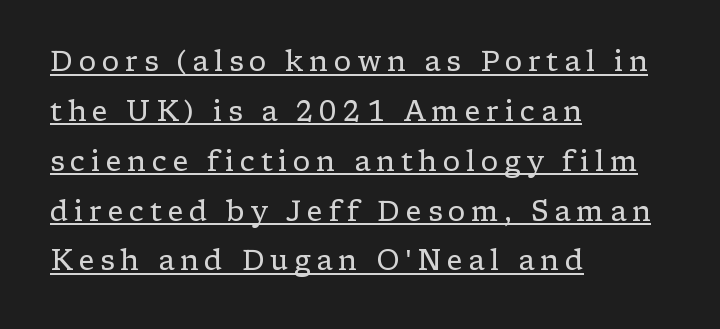
The image shows 28 px regular-weight, wide serif type, upright; set left-aligned, line spacing 1.78x, unusually wide letter spacing (+0.2 em), underlined; low stroke contrast and a medium x-height.
